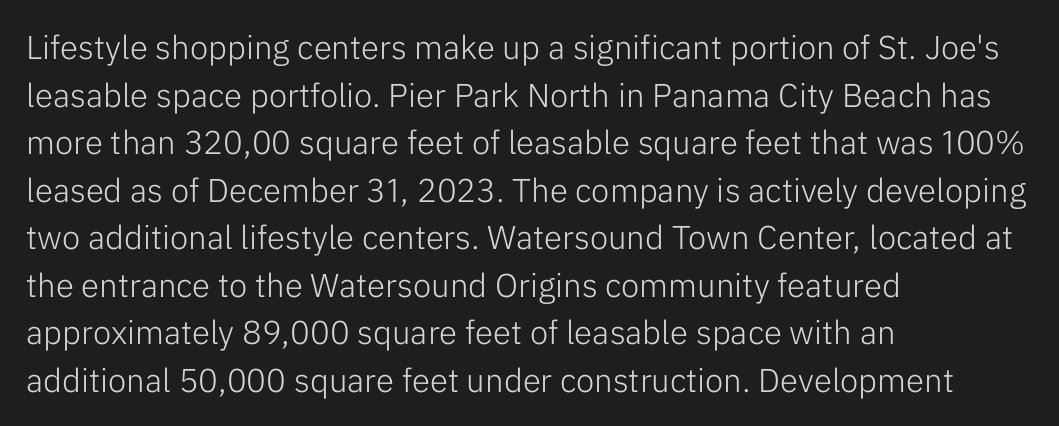
{"serif": "no", "italic": "no", "bold": "no", "weight": "light", "width": "normal", "stroke_contrast": "low", "x_height": "medium", "monospaced": "no", "underline": "no", "align": "left", "line_spacing": "normal", "line_spacing_ratio": 1.44, "letter_spacing": "normal", "letter_spacing_em": 0.0, "glyph_px": 33}
